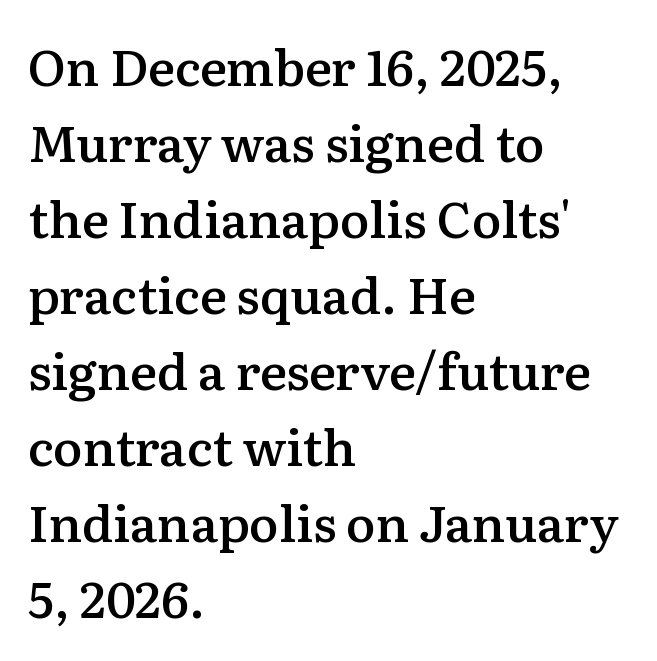
{"serif": "yes", "italic": "no", "bold": "semi", "weight": "semibold", "width": "normal", "stroke_contrast": "medium", "x_height": "medium", "monospaced": "no", "underline": "no", "align": "left", "line_spacing": "normal", "line_spacing_ratio": 1.52, "letter_spacing": "normal", "letter_spacing_em": 0.0, "glyph_px": 50}
